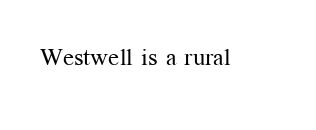
Q: Is the text bold? A: No.
Q: Is the text italic (slanted)? A: No, it is upright.
Q: Is the text underlined? A: No.
Q: Is the spacing between letters normal or unusually wide? A: Normal.
